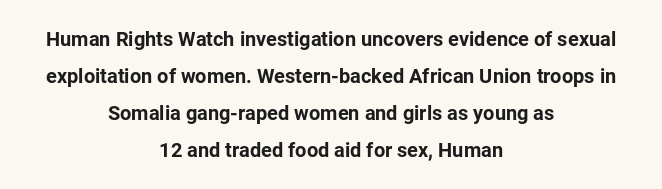
The image shows 20 px bold type, upright; set centered, line spacing 1.85x, normal letter spacing, not underlined.
